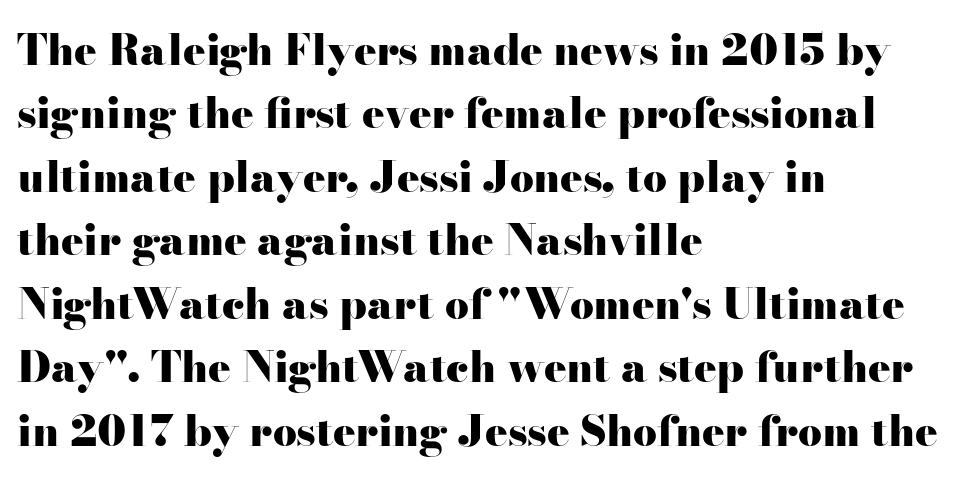
{"serif": "yes", "italic": "no", "bold": "yes", "weight": "heavy", "width": "wide", "stroke_contrast": "high", "x_height": "small", "monospaced": "no", "underline": "no", "align": "left", "line_spacing": "normal", "line_spacing_ratio": 1.51, "letter_spacing": "normal", "letter_spacing_em": 0.0, "glyph_px": 42}
